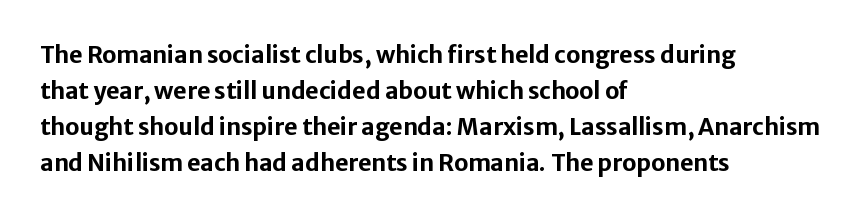
The image shows 23 px bold type, upright; set left-aligned, normal line spacing (1.56x), normal letter spacing, not underlined.
